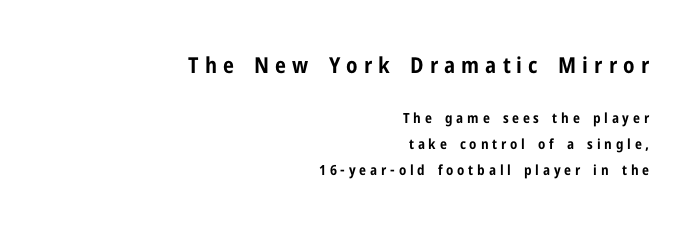
Q: Is the text bold? A: Yes.
Q: Is the text italic (slanted)? A: No, it is upright.
Q: Is the text underlined? A: No.
Q: How is the paragraph aligned? A: Right-aligned.
Q: Is the spacing between letters normal or unusually wide? A: Unusually wide.
Q: Which block of text is set in a larger size, the first (top) or the second (bottom)? A: The first (top) one.
